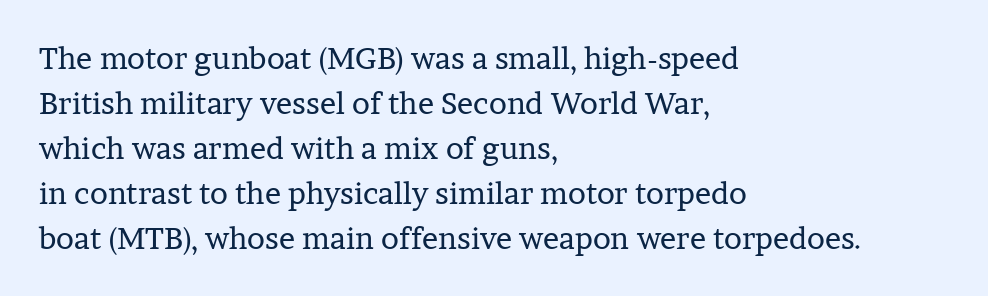
Q: Is the text bold? A: No.
Q: Is the text italic (slanted)? A: No, it is upright.
Q: Is the typeface a serif or a sans-serif typeface? A: Serif.
Q: Is the text underlined? A: No.
Q: How is the paragraph aligned? A: Left-aligned.
Q: Is the spacing between letters normal or unusually wide? A: Normal.
Q: Is the spacing between lines tight, normal or loose? A: Normal.
Q: Width (condensed, normal, or wide)? A: Normal.
Q: Stroke contrast? A: Low.
Q: x-height? A: Medium.
Q: Monospaced? A: No.
